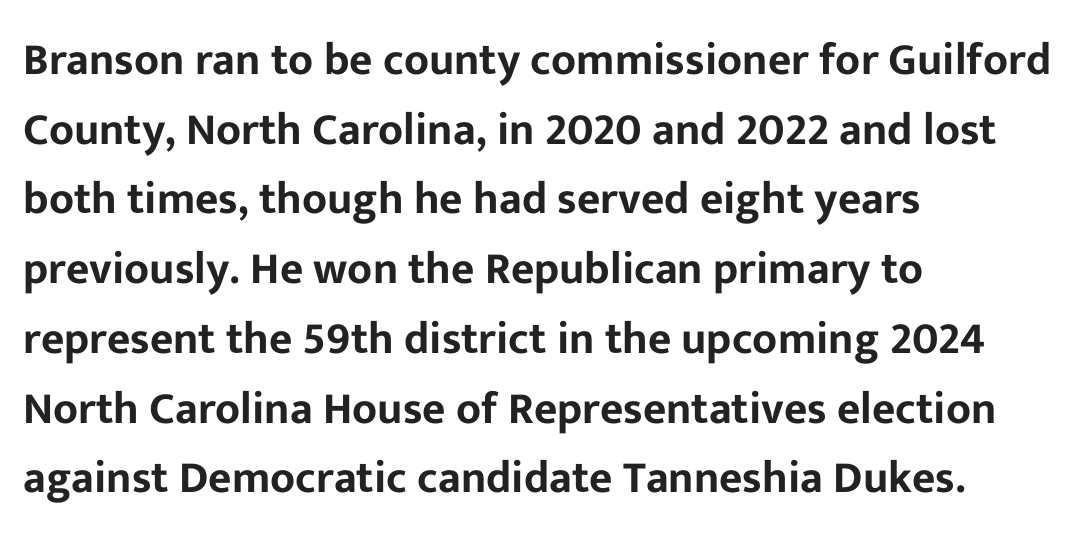
Q: Is the text italic (slanted)? A: No, it is upright.
Q: Is the typeface a serif or a sans-serif typeface? A: Sans-serif.
Q: Is the text underlined? A: No.
Q: How is the paragraph aligned? A: Left-aligned.
Q: Is the spacing between letters normal or unusually wide? A: Normal.
Q: Is the spacing between lines tight, normal or loose? A: Normal.
Q: Width (condensed, normal, or wide)? A: Normal.
Q: Stroke contrast? A: Low.
Q: x-height? A: Medium.
Q: Monospaced? A: No.
